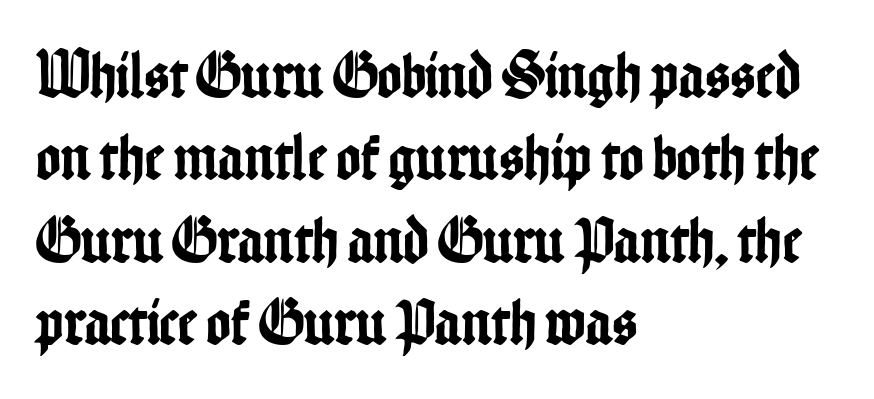
Q: Is the text italic (slanted)? A: No, it is upright.
Q: Is the typeface a serif or a sans-serif typeface? A: Sans-serif.
Q: Is the text underlined? A: No.
Q: How is the paragraph aligned? A: Left-aligned.
Q: Is the spacing between letters normal or unusually wide? A: Normal.
Q: Is the spacing between lines tight, normal or loose? A: Normal.
Q: Width (condensed, normal, or wide)? A: Condensed.
Q: Stroke contrast? A: Low.
Q: x-height? A: Medium.
Q: Monospaced? A: No.
